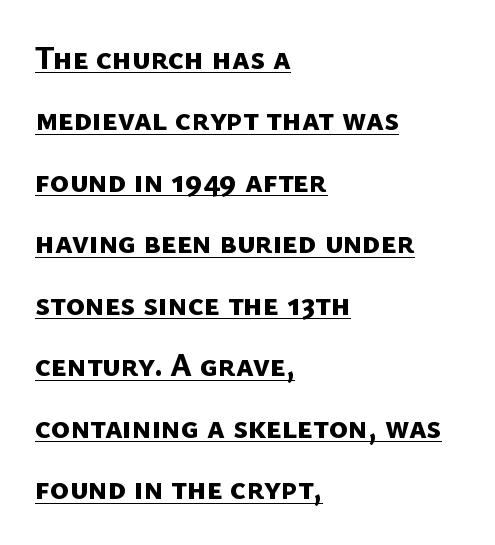
Stroke terminals: plain, sans-serif. On the weight axis this lands at bold, roughly 700. These lines are set flush left with a ragged right edge. A typesetter would call this zero additional tracking. Students, observe the line beneath the letters — that is underlining.
